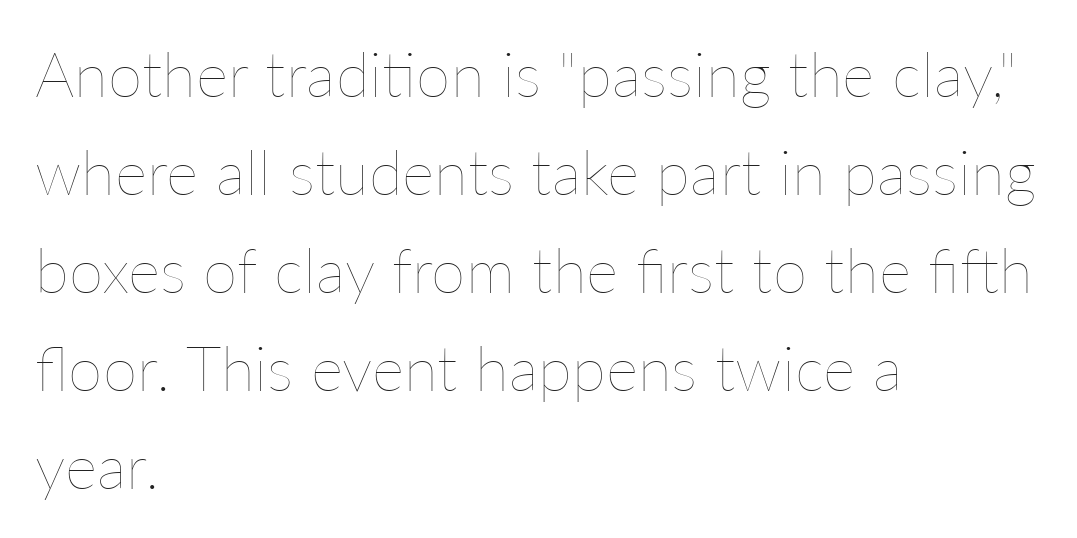
{"italic": "no", "bold": "no", "weight": "thin", "width": "normal", "stroke_contrast": "low", "x_height": "medium", "monospaced": "no", "underline": "no", "align": "left", "line_spacing": "normal", "line_spacing_ratio": 1.58, "letter_spacing": "normal", "letter_spacing_em": 0.0, "glyph_px": 62}
